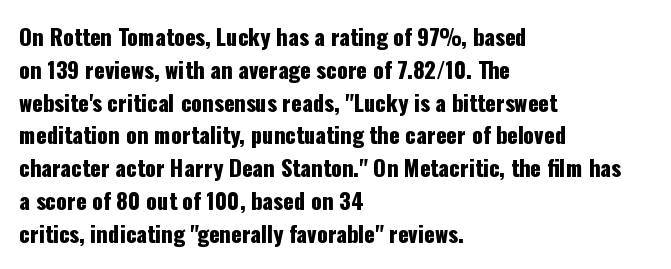
The image shows 22 px text type, upright; set left-aligned, normal line spacing (1.49x), normal letter spacing, not underlined.
